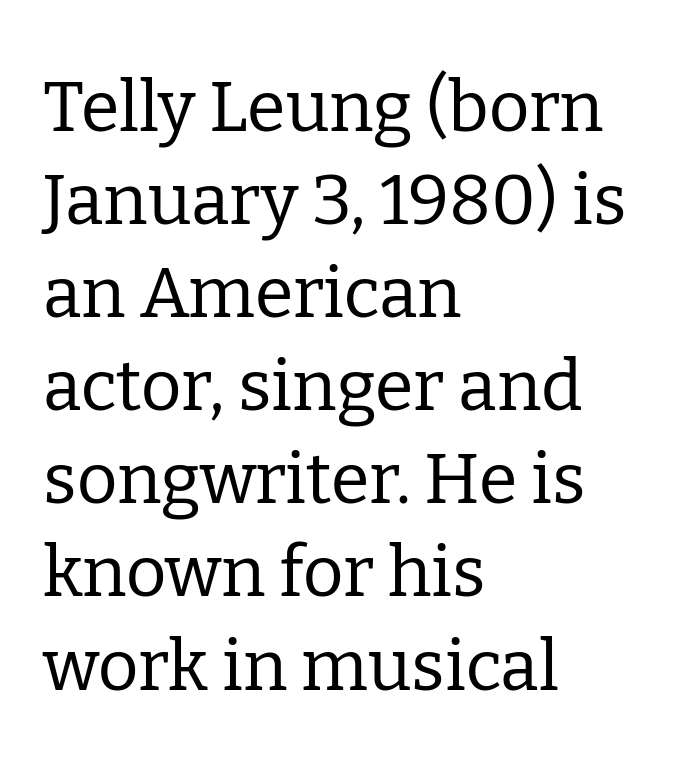
{"serif": "yes", "italic": "no", "bold": "no", "weight": "regular", "width": "normal", "stroke_contrast": "low", "x_height": "medium", "monospaced": "no", "underline": "no", "align": "left", "line_spacing": "normal", "line_spacing_ratio": 1.33, "letter_spacing": "normal", "letter_spacing_em": 0.0, "glyph_px": 70}
